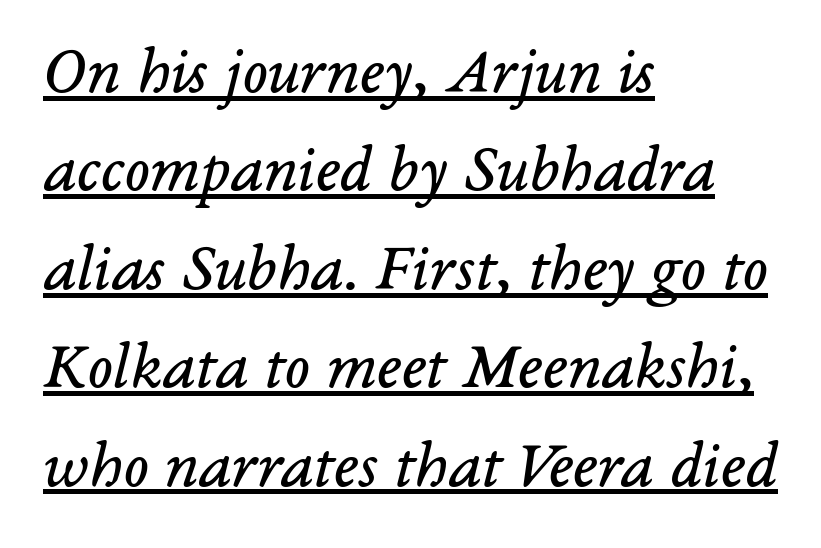
The image shows 67 px regular-weight serif type, italic (leaning right); set left-aligned, normal line spacing (1.47x), normal letter spacing, underlined; low stroke contrast and a medium x-height.
